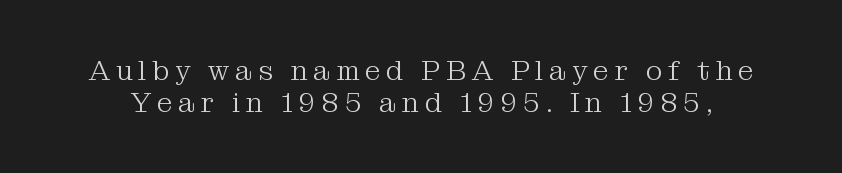
Nobody drew a line under any word here. In terms of posture, this sample is upright. A light-to-regular cut is what we see here. Cramped leading. Display-style spreading of the glyphs; the letterfit is very open.
